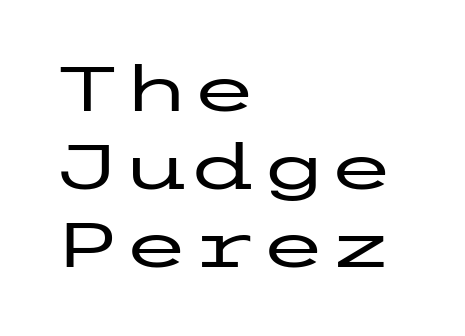
{"serif": "no", "italic": "no", "width": "wide", "stroke_contrast": "low", "x_height": "medium", "underline": "no", "align": "left", "line_spacing": "normal", "line_spacing_ratio": 1.26, "letter_spacing": "normal", "letter_spacing_em": 0.0, "glyph_px": 62}
